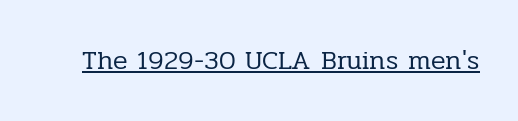
Vertical stems look standard width or narrower in stroke. This sample carries an underscore along the baseline area. Notice how the stems are strictly vertical — no italics here. Spacing between characters is what you'd get straight out of the box.
